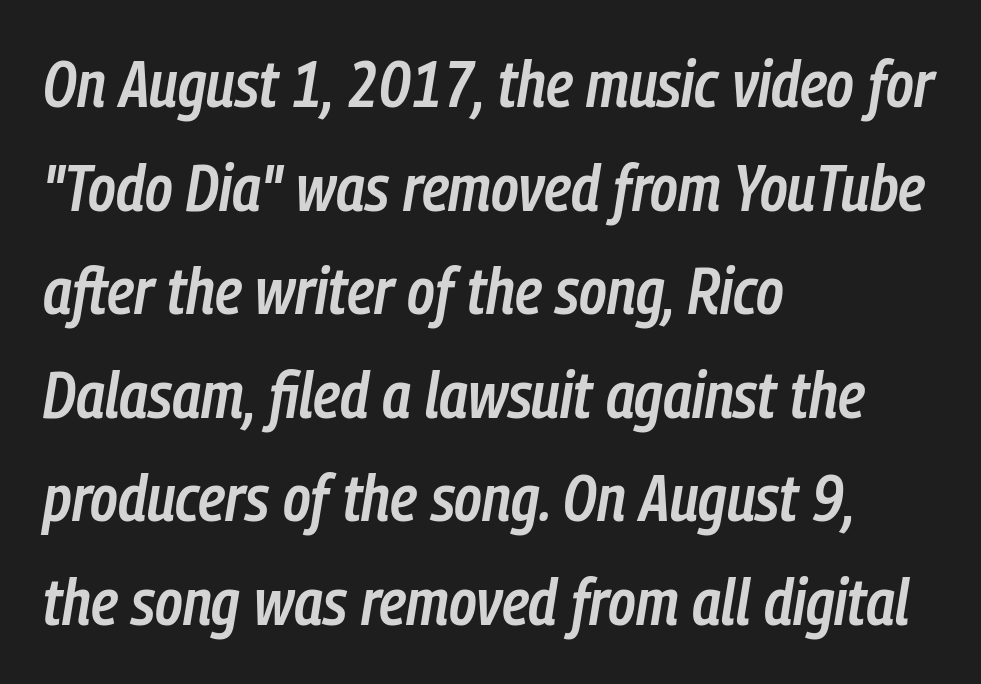
Q: Is the text bold? A: Semi-bold.
Q: Is the text italic (slanted)? A: Yes, it leans right by about 9 degrees.
Q: Is the text underlined? A: No.
Q: How is the paragraph aligned? A: Left-aligned.
Q: Is the spacing between letters normal or unusually wide? A: Normal.
Q: Is the spacing between lines tight, normal or loose? A: Normal.
Q: Width (condensed, normal, or wide)? A: Condensed.
Q: Stroke contrast? A: Low.
Q: x-height? A: Medium.
Q: Monospaced? A: No.
